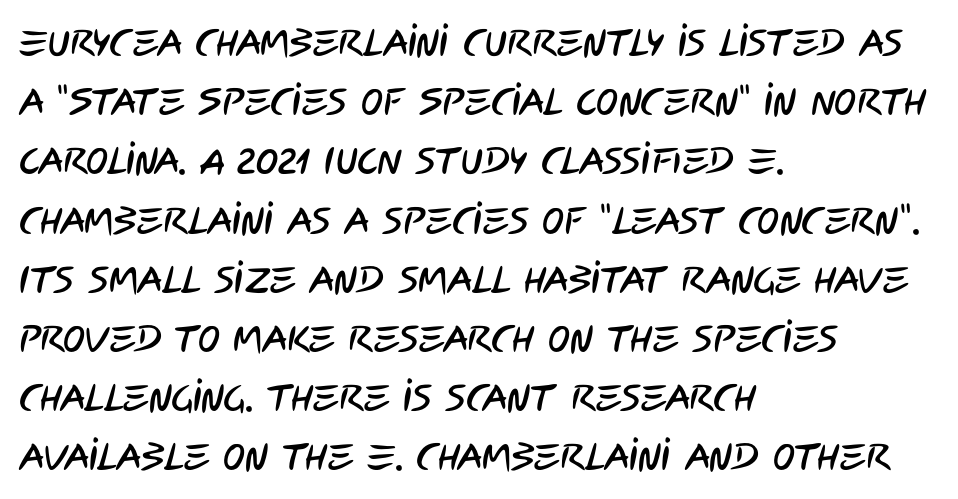
The image shows 37 px condensed sans-serif type; set left-aligned, normal line spacing (1.6x), normal letter spacing, not underlined; low stroke contrast and a large x-height.
